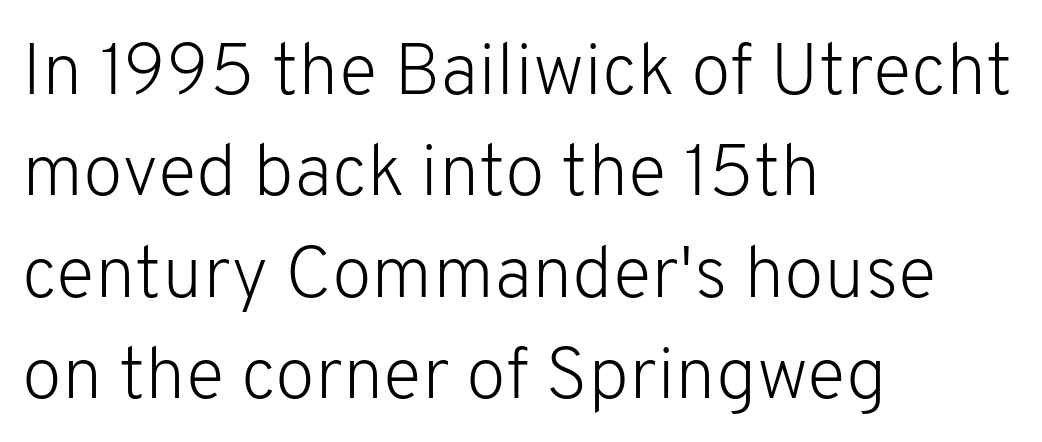
Q: Is the text bold? A: No.
Q: Is the text italic (slanted)? A: No, it is upright.
Q: Is the typeface a serif or a sans-serif typeface? A: Sans-serif.
Q: Is the text underlined? A: No.
Q: How is the paragraph aligned? A: Left-aligned.
Q: Is the spacing between letters normal or unusually wide? A: Normal.
Q: Is the spacing between lines tight, normal or loose? A: Normal.
Q: Width (condensed, normal, or wide)? A: Normal.
Q: Stroke contrast? A: Low.
Q: x-height? A: Medium.
Q: Monospaced? A: No.
